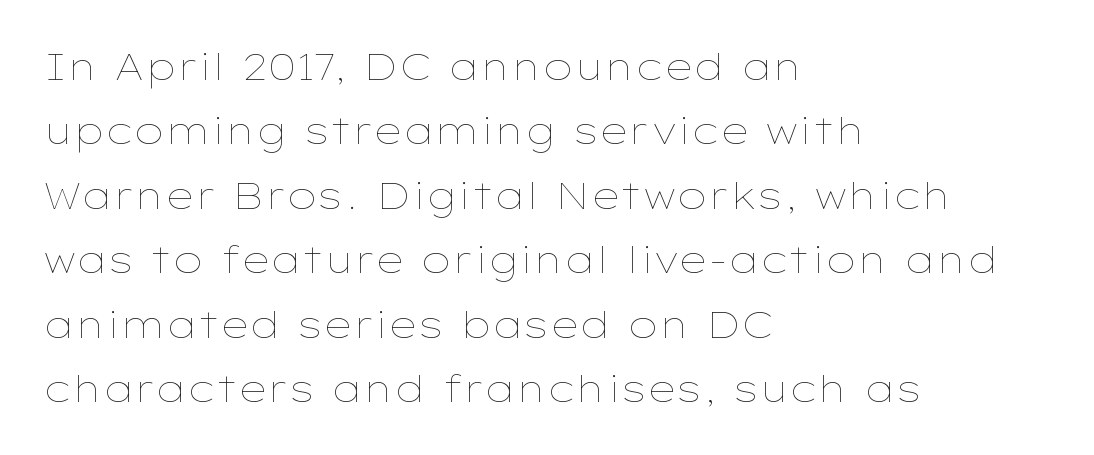
The image shows 37 px thin, wide type, upright; set left-aligned, line spacing 1.74x, normal letter spacing, not underlined; low stroke contrast and a medium x-height.
